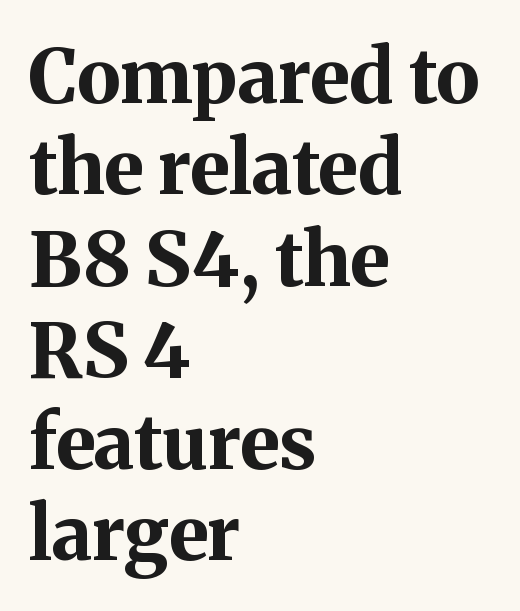
You could not count columns in this text — the font is proportionally spaced. Each line starts at the same left margin while the right side varies. The passage shown is typeset with a serif family. The strokes are fattened all the way to bold.
